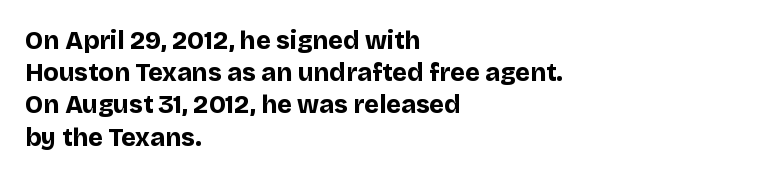
The lines sit at an ordinary, default distance from one another. Italic? Not at all — the glyphs are vertical. This rendering leaves character spacing at its baseline value. A student would call this left alignment; a typographer would say flush left, rag right.
